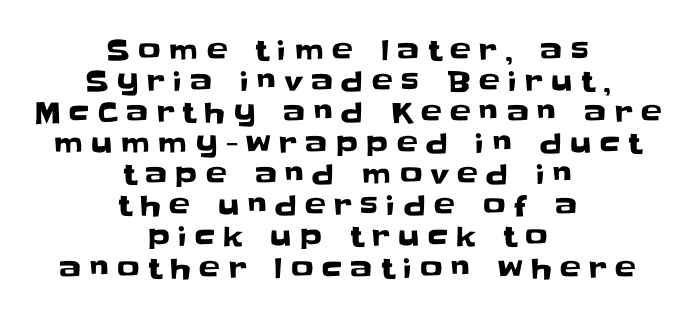
Notice how descenders almost collide with the ascenders below — that's tight leading. Italic: no, the glyphs are upright roman. Teacher's note: observe the equal gaps on both sides — that is centered alignment. Plain, unruled lines of type. Does extra space separate the letters? Yes, quite a lot of it.
